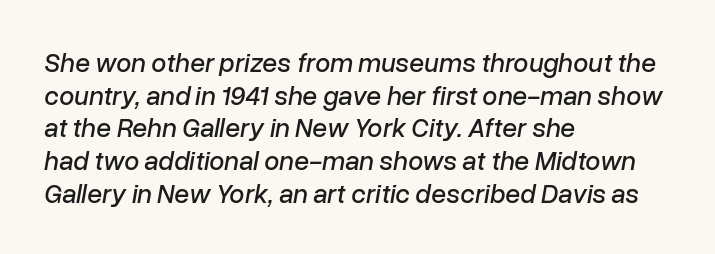
These lines keep a tight, regular rhythm from letter to letter. Descenders are the only things crossing below the line. You can tell it's italic because the verticals aren't actually vertical. A classic flush-left, rag-right setting is used for this passage.
